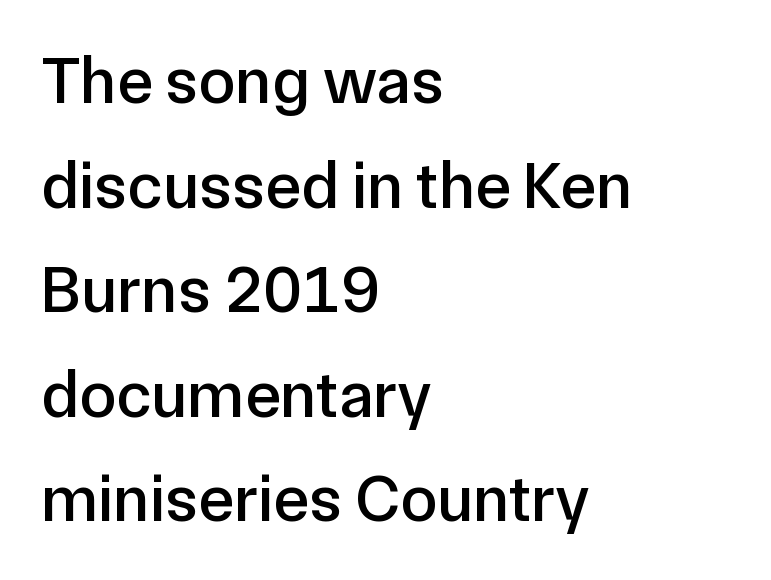
{"serif": "no", "italic": "no", "width": "normal", "stroke_contrast": "low", "x_height": "medium", "monospaced": "no", "underline": "no", "align": "left", "line_spacing": "normal", "line_spacing_ratio": 1.56, "letter_spacing": "normal", "letter_spacing_em": 0.0, "glyph_px": 67}
